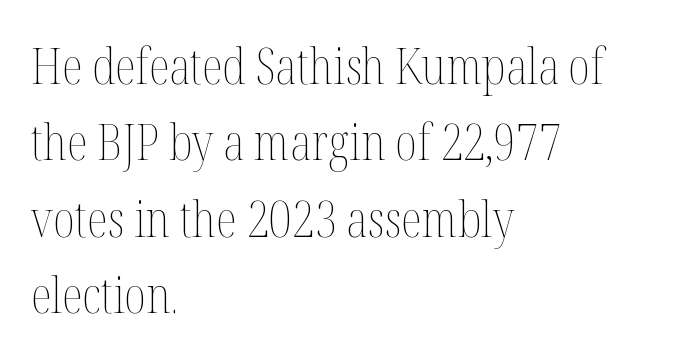
Q: Is the text bold? A: No.
Q: Is the text italic (slanted)? A: No, it is upright.
Q: Is the text underlined? A: No.
Q: How is the paragraph aligned? A: Left-aligned.
Q: Is the spacing between letters normal or unusually wide? A: Normal.
Q: Is the spacing between lines tight, normal or loose? A: Normal.
Q: Width (condensed, normal, or wide)? A: Condensed.
Q: Stroke contrast? A: Medium.
Q: x-height? A: Medium.
Q: Monospaced? A: No.
